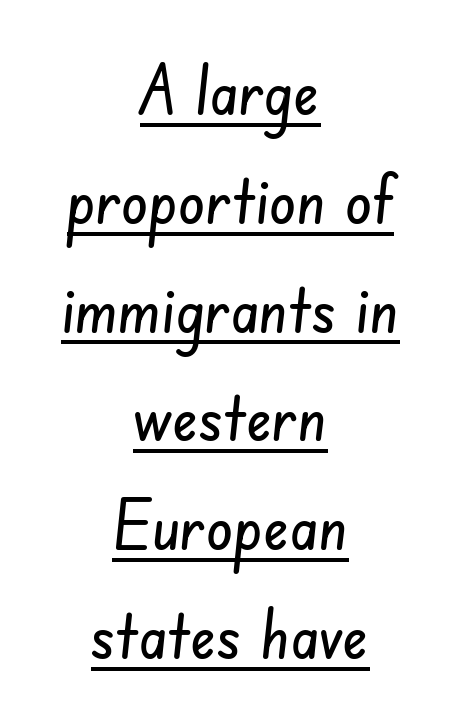
The image shows 68 px condensed sans-serif type; set centered, normal line spacing (1.6x), normal letter spacing, underlined; low stroke contrast and a small x-height.
